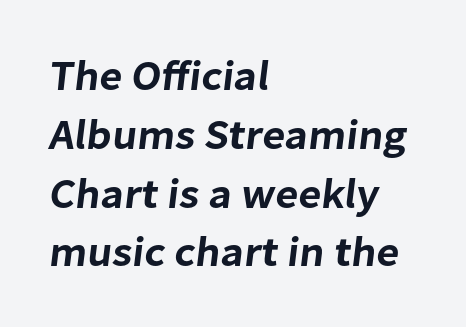
{"serif": "no", "width": "normal", "stroke_contrast": "low", "x_height": "medium", "monospaced": "no", "underline": "no", "align": "left", "line_spacing": "normal", "line_spacing_ratio": 1.4, "letter_spacing": "normal", "letter_spacing_em": 0.0, "glyph_px": 42}
